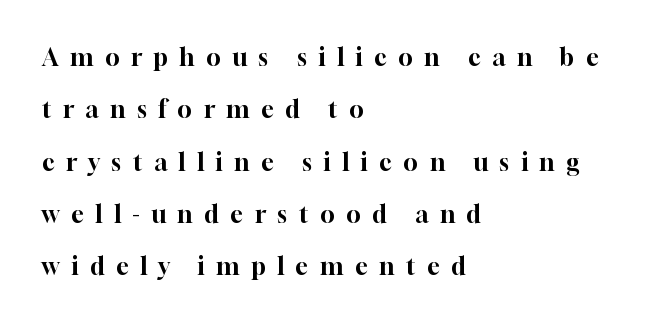
Each new line begins a long way beneath the previous one. Clear beneath every line of the passage. Is there any slant? The stems are plumb. Where is the straight margin? On the left.
